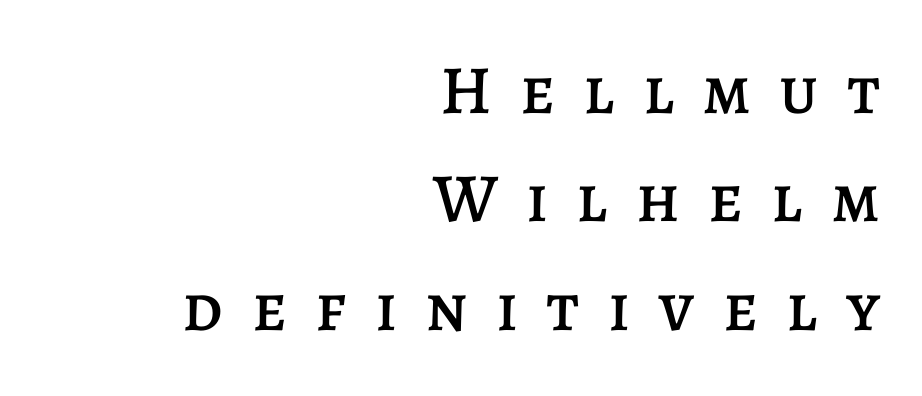
Q: Is the text italic (slanted)? A: No, it is upright.
Q: Is the text underlined? A: No.
Q: How is the paragraph aligned? A: Right-aligned.
Q: Is the spacing between letters normal or unusually wide? A: Unusually wide.
Q: Is the spacing between lines tight, normal or loose? A: Normal.
Q: Width (condensed, normal, or wide)? A: Normal.
Q: Stroke contrast? A: Low.
Q: x-height? A: Large.
Q: Monospaced? A: No.
